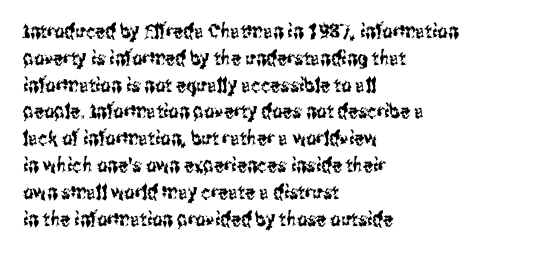
{"italic": "no", "underline": "no", "align": "left", "line_spacing": "normal", "line_spacing_ratio": 1.34, "letter_spacing": "normal", "letter_spacing_em": 0.0, "glyph_px": 20}
